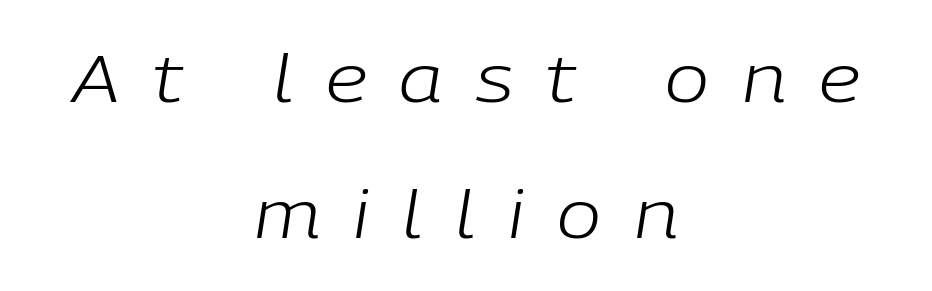
Does the lettering tilt? It does — this is italic. Here the glyphs are tracked loosely, breaking word shapes into spaced letters. Vertically, the passage feels expansive, rows floating well apart. Check under the words: just untouched page. These lines stack symmetrically, like a column narrowing and widening about its center. The face used here is proportionally spaced, like ordinary book or web type.
